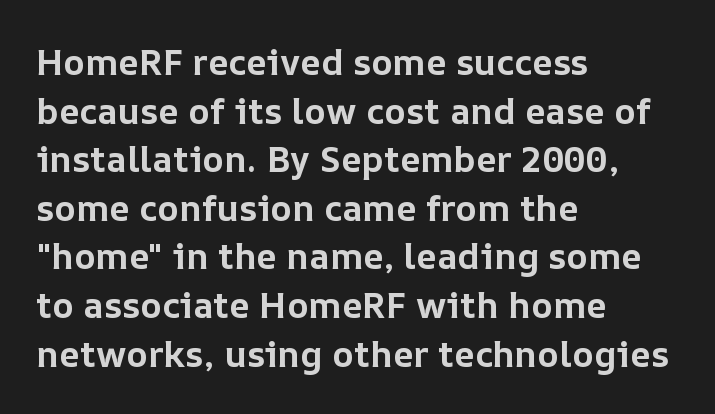
The image shows 36 px bold type, upright; set left-aligned, normal line spacing (1.35x), normal letter spacing, not underlined; low stroke contrast and a medium x-height.
